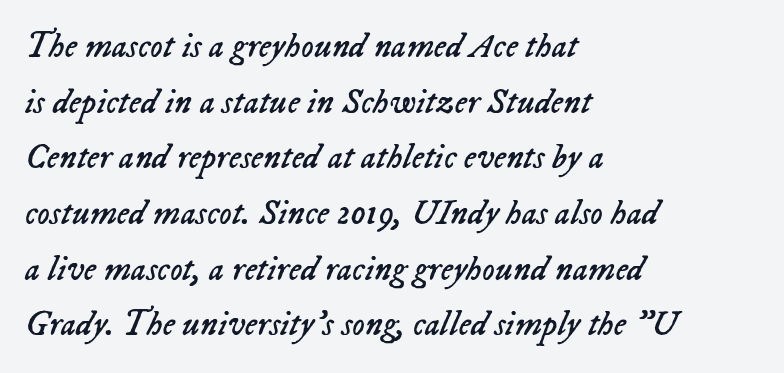
Q: Is the text bold? A: No.
Q: Is the text italic (slanted)? A: Yes, it leans right by about 23 degrees.
Q: Is the text underlined? A: No.
Q: How is the paragraph aligned? A: Left-aligned.
Q: Is the spacing between letters normal or unusually wide? A: Normal.
Q: Is the spacing between lines tight, normal or loose? A: Normal.
Q: Width (condensed, normal, or wide)? A: Normal.
Q: Stroke contrast? A: Low.
Q: x-height? A: Medium.
Q: Monospaced? A: No.
